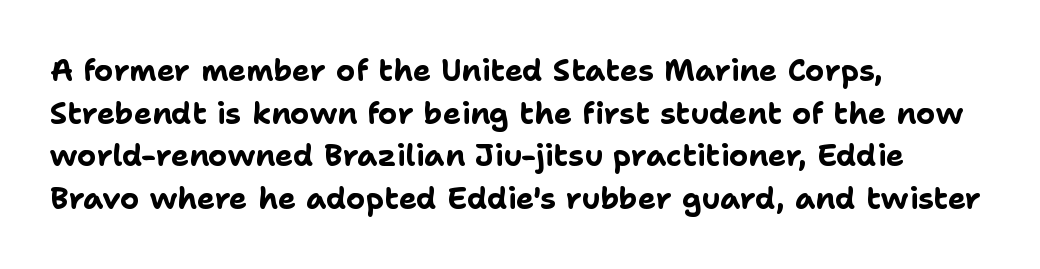
The image shows 30 px bold sans-serif type, upright; set left-aligned, normal line spacing (1.42x), normal letter spacing, not underlined; low stroke contrast and a medium x-height.
